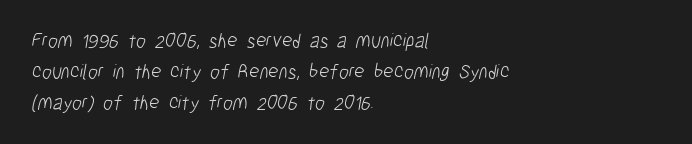
Q: Is the text bold? A: No.
Q: Is the text underlined? A: No.
Q: How is the paragraph aligned? A: Left-aligned.
Q: Is the spacing between letters normal or unusually wide? A: Normal.
Q: Is the spacing between lines tight, normal or loose? A: Normal.
